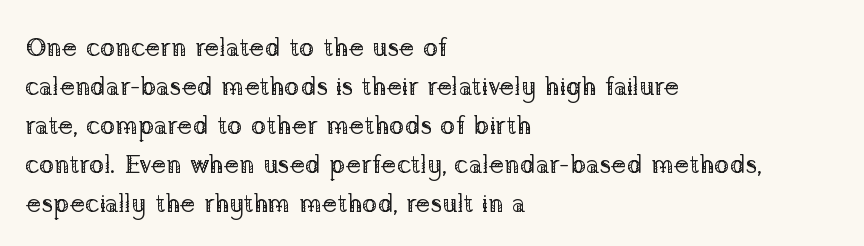
Each new line begins a customary step beneath the previous one. Students, note that the glyphs here touch the page at normal intervals. Letters rest on an invisible, unmarked baseline. Posture: upright roman.
